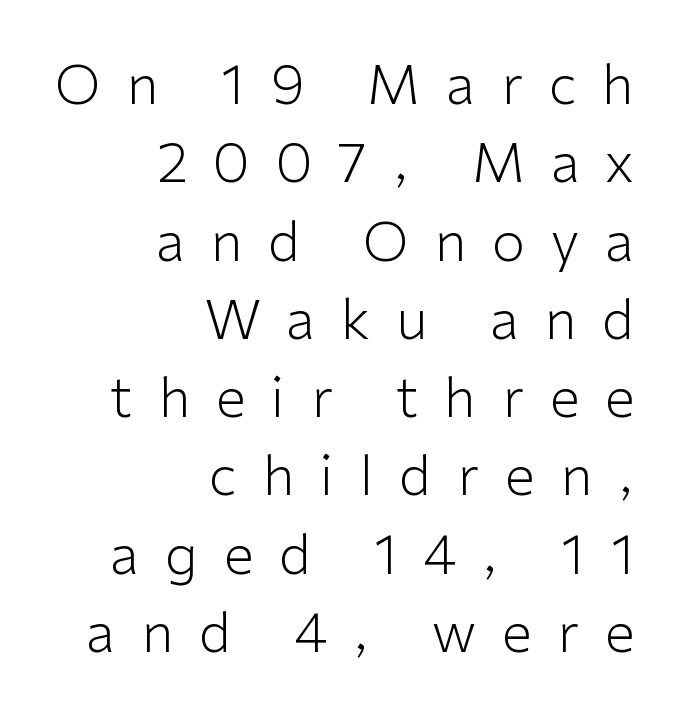
Q: Is the text bold? A: No.
Q: Is the text italic (slanted)? A: No, it is upright.
Q: Is the typeface a serif or a sans-serif typeface? A: Sans-serif.
Q: Is the text underlined? A: No.
Q: How is the paragraph aligned? A: Right-aligned.
Q: Is the spacing between letters normal or unusually wide? A: Unusually wide.
Q: Is the spacing between lines tight, normal or loose? A: Normal.
Q: Width (condensed, normal, or wide)? A: Normal.
Q: Stroke contrast? A: Low.
Q: x-height? A: Medium.
Q: Monospaced? A: No.
